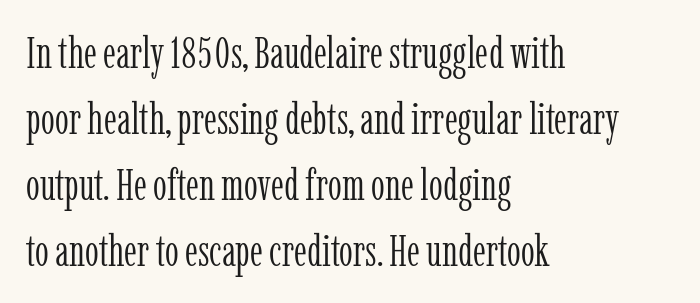
The image shows 44 px light, condensed serif type, upright; set left-aligned, normal line spacing (1.5x), normal letter spacing, not underlined; low stroke contrast and a medium x-height.
